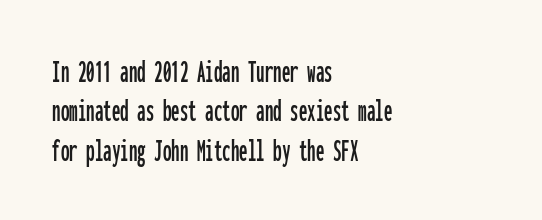
Characters remain perfectly vertical along every line. The face used here is a sans, in the tradition of grotesques and geometrics. Visually the block forms a straight wall on the left and a jagged coastline on the right. The passage shown has conventional tracking throughout.
